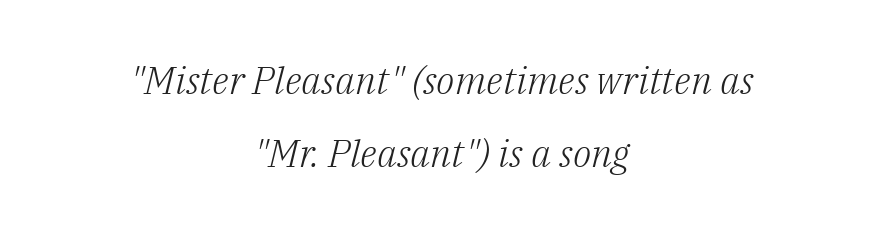
{"serif": "yes", "italic": "yes", "lean": "right", "slant_degrees": 14, "bold": "no", "weight": "light", "width": "normal", "stroke_contrast": "low", "x_height": "medium", "monospaced": "no", "underline": "no", "align": "center", "line_spacing": "loose", "line_spacing_ratio": 1.91, "letter_spacing": "normal", "letter_spacing_em": 0.0, "glyph_px": 38}
